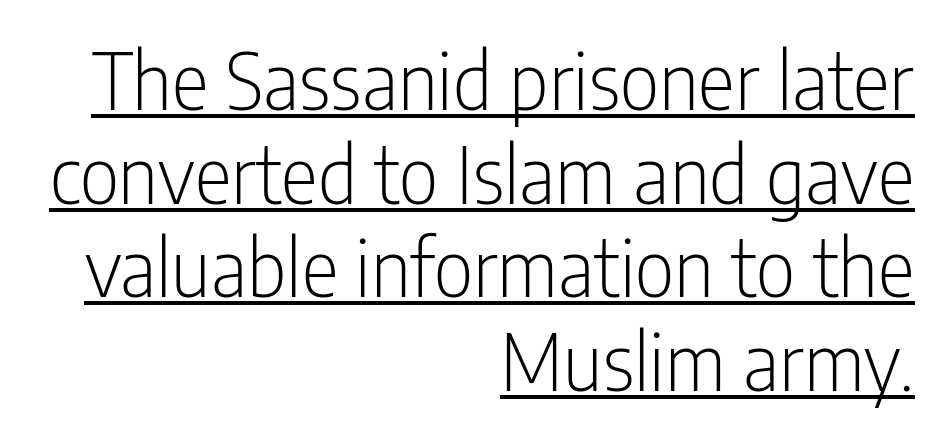
{"serif": "no", "italic": "no", "bold": "no", "weight": "light", "width": "condensed", "stroke_contrast": "low", "x_height": "medium", "monospaced": "no", "underline": "yes", "align": "right", "line_spacing_ratio": 1.2, "letter_spacing": "normal", "letter_spacing_em": 0.0, "glyph_px": 78}
